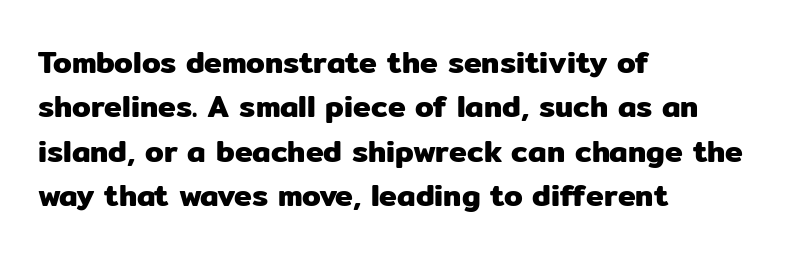
The image shows 30 px sans-serif type, upright; set left-aligned, normal line spacing (1.48x), normal letter spacing, not underlined; low stroke contrast and a medium x-height.
